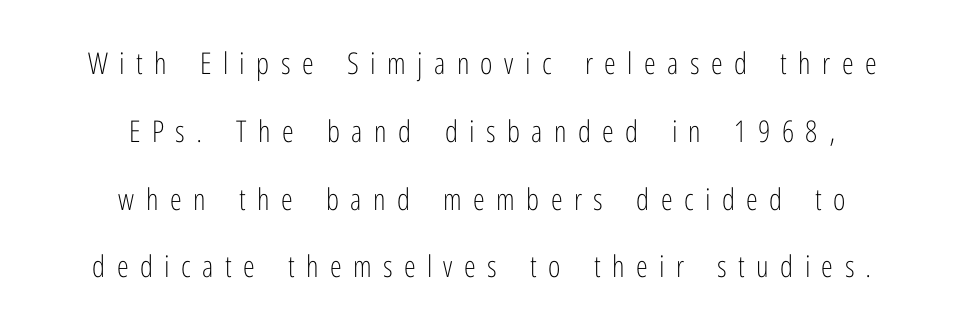
The typesetter chose a symmetrical, centered arrangement here. Is this a sans? Yes — the strokes have no serifs. Observe the wide spacing: letters keep a clear distance from each other. Summary of vertical rhythm: relaxed, with wide interline spacing.
